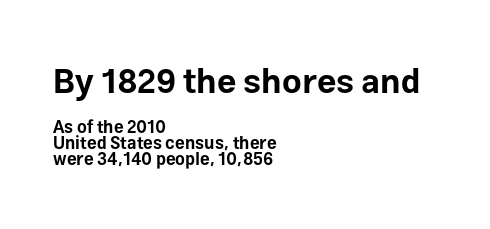
The typeface chosen for these lines omits serifs. The strokes are fattened all the way to bold. The paragraph has a hard left edge and a soft right edge. Larger block? The one above; the one below is distinctly smaller. Beneath every word, the page is bare.
